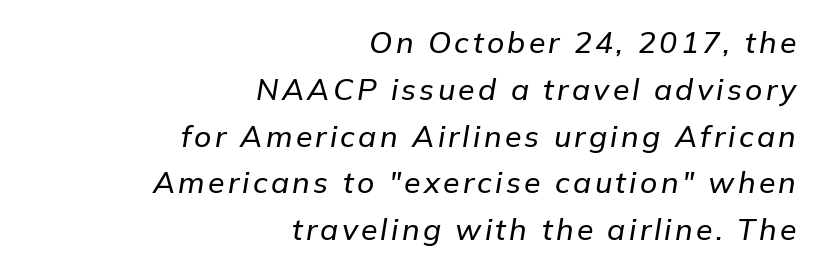
Q: Is the text italic (slanted)? A: Yes, it leans right by about 9 degrees.
Q: Is the text underlined? A: No.
Q: How is the paragraph aligned? A: Right-aligned.
Q: Is the spacing between lines tight, normal or loose? A: Normal.
Q: Width (condensed, normal, or wide)? A: Normal.
Q: Stroke contrast? A: Low.
Q: x-height? A: Medium.
Q: Monospaced? A: No.
